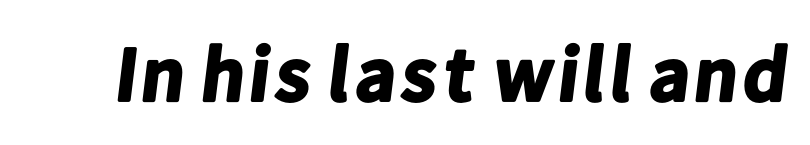
The font is running at its bold setting. The text was rendered using a sans face with plain stroke endings. Bare-footed words on every line. There is no visible air inserted between adjacent glyphs. Character widths vary here, with narrow letters taking less room than wide ones.
